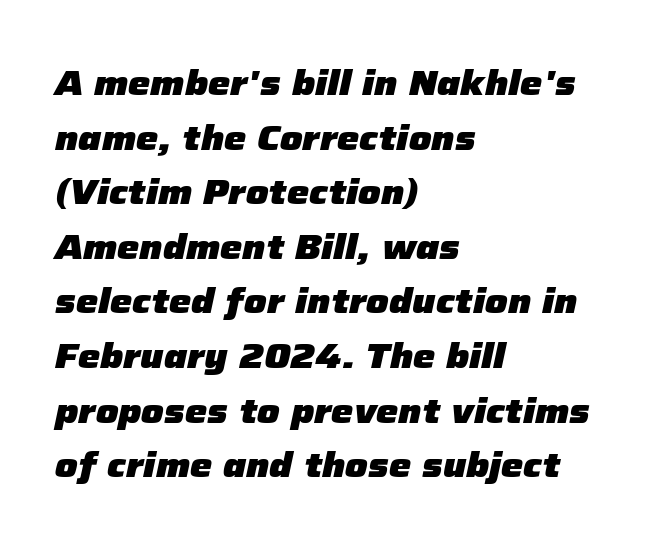
Q: Is the text bold? A: Yes.
Q: Is the text italic (slanted)? A: Yes, it leans right by about 12 degrees.
Q: Is the text underlined? A: No.
Q: How is the paragraph aligned? A: Left-aligned.
Q: Is the spacing between letters normal or unusually wide? A: Normal.
Q: Is the spacing between lines tight, normal or loose? A: Normal.
Q: Width (condensed, normal, or wide)? A: Normal.
Q: Stroke contrast? A: Low.
Q: x-height? A: Medium.
Q: Monospaced? A: No.
